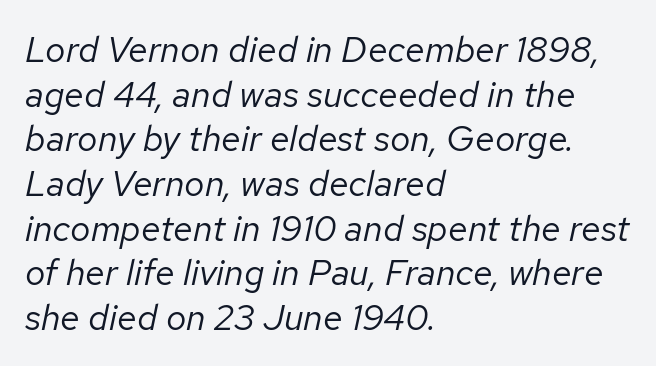
{"italic": "yes", "lean": "right", "slant_degrees": 12, "bold": "no", "weight": "regular", "width": "normal", "stroke_contrast": "low", "x_height": "medium", "monospaced": "no", "underline": "no", "align": "left", "line_spacing_ratio": 1.24, "letter_spacing": "normal", "letter_spacing_em": 0.0, "glyph_px": 36}
